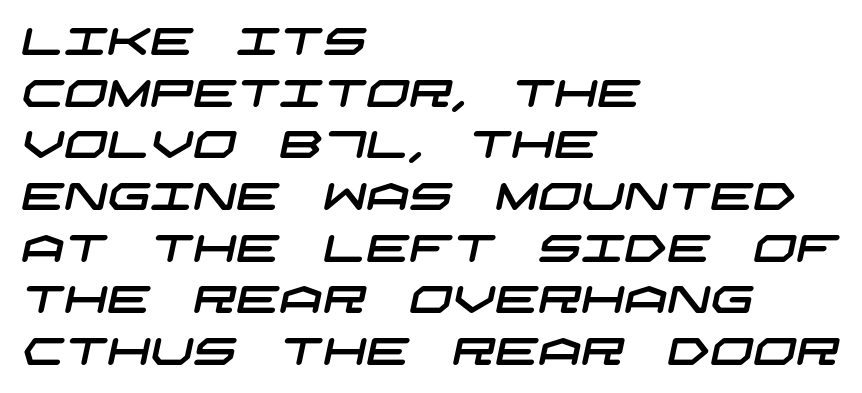
The image shows 38 px wide sans-serif type; set left-aligned, normal line spacing (1.36x), normal letter spacing, not underlined; low stroke contrast and a large x-height.
